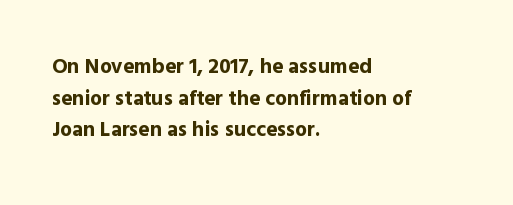
{"italic": "no", "bold": "yes", "underline": "no", "align": "left", "line_spacing": "normal", "line_spacing_ratio": 1.51, "letter_spacing": "normal", "letter_spacing_em": 0.0, "glyph_px": 21}
